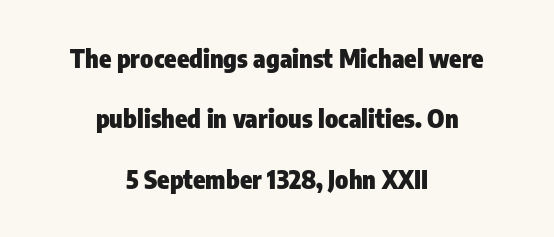
Compared with an ordinary text face, these strokes are far heavier — a full bold. Alignment: centered. The zone under the glyphs is completely vacant. Nope, not italic — everything's standing straight.
